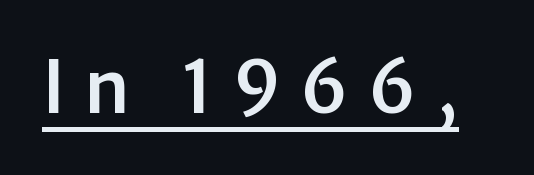
Q: Is the text italic (slanted)? A: No, it is upright.
Q: Is the typeface a serif or a sans-serif typeface? A: Sans-serif.
Q: Is the text underlined? A: Yes.
Q: Is the spacing between letters normal or unusually wide? A: Unusually wide.
Q: Width (condensed, normal, or wide)? A: Normal.
Q: Stroke contrast? A: Low.
Q: x-height? A: Medium.
Q: Monospaced? A: No.
